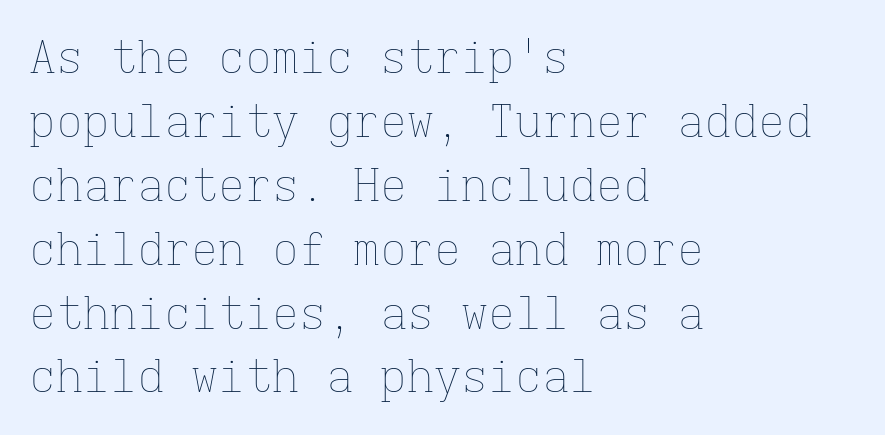
{"italic": "no", "bold": "no", "weight": "thin", "width": "normal", "stroke_contrast": "low", "x_height": "medium", "monospaced": "yes", "underline": "no", "align": "left", "line_spacing": "normal", "line_spacing_ratio": 1.42, "letter_spacing": "normal", "letter_spacing_em": 0.0, "glyph_px": 45}
